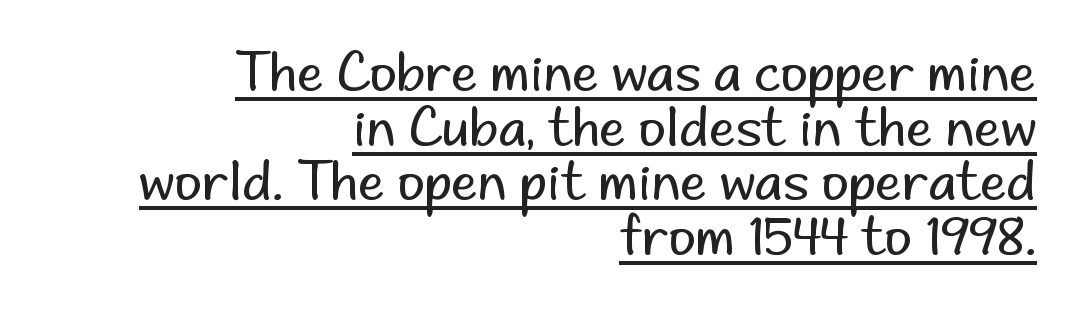
{"serif": "no", "italic": "no", "bold": "no", "weight": "regular", "width": "normal", "stroke_contrast": "low", "x_height": "small", "monospaced": "no", "underline": "yes", "align": "right", "line_spacing": "tight", "line_spacing_ratio": 1.03, "letter_spacing": "normal", "letter_spacing_em": 0.0, "glyph_px": 53}
